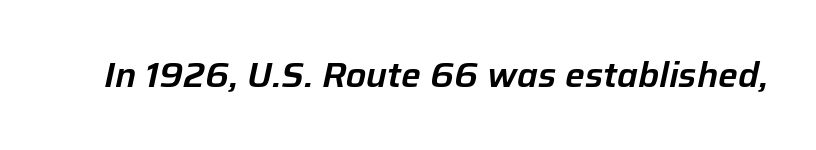
The image shows 35 px text type, italic (leaning right); set normal letter spacing, not underlined; low stroke contrast and a medium x-height.
